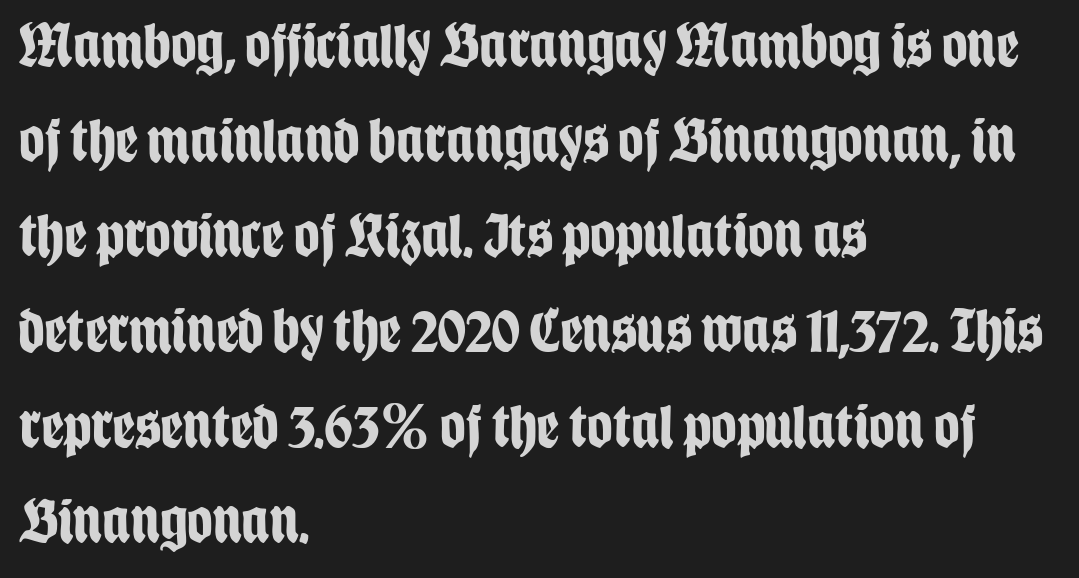
Each letter keeps its own natural width here, so spacing adapts to shape. A dark, heavy texture on the line: the type is bold. Short note: letters normally spaced. Short and long lines alike share a common starting point at left. Evenly set lines give the paragraph a standard silhouette.
